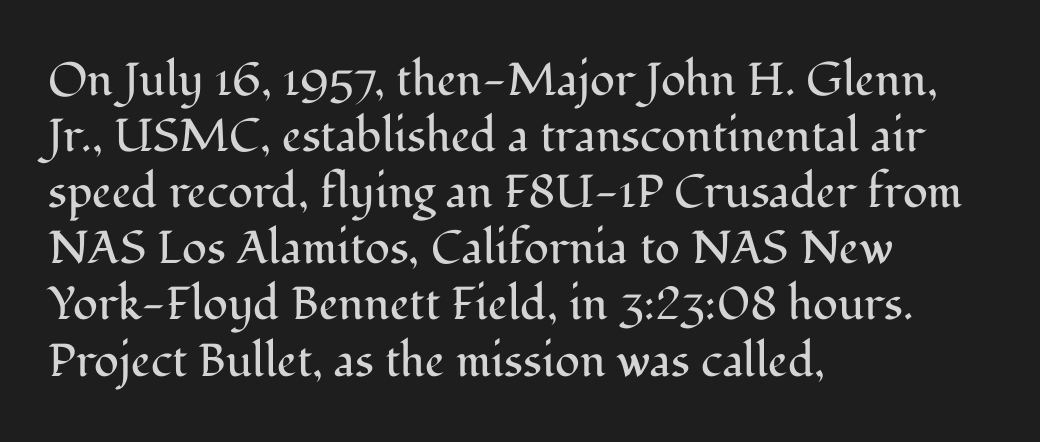
{"serif": "yes", "italic": "no", "bold": "no", "weight": "regular", "width": "normal", "stroke_contrast": "medium", "x_height": "medium", "monospaced": "no", "underline": "no", "align": "left", "line_spacing_ratio": 1.22, "letter_spacing": "normal", "letter_spacing_em": 0.0, "glyph_px": 46}
